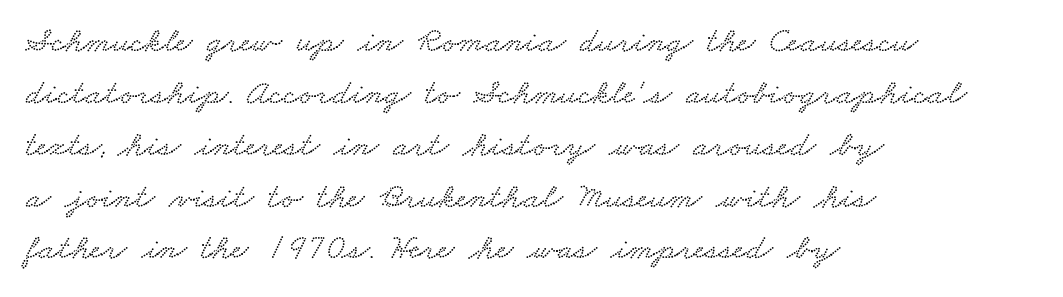
Q: Is the text underlined? A: No.
Q: How is the paragraph aligned? A: Left-aligned.
Q: Is the spacing between letters normal or unusually wide? A: Normal.
Q: Is the spacing between lines tight, normal or loose? A: Normal.
Q: Width (condensed, normal, or wide)? A: Wide.
Q: Stroke contrast? A: Low.
Q: x-height? A: Small.
Q: Monospaced? A: No.
